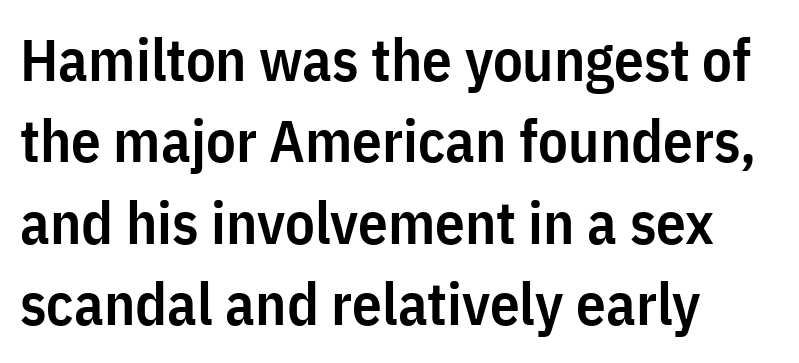
Is there any slant? The stems are plumb. Semibold letterforms, between regular and bold. The glyphs in this specimen are sans serif. The rendering uses a moderate line-height, typical for paragraphs.
